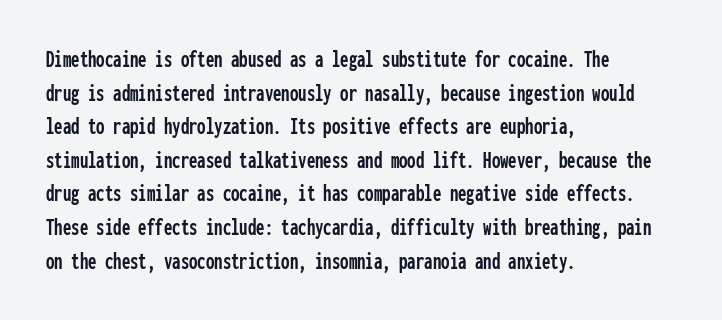
Leading matches the norm, producing a regular column. Every stem runs plumb, perpendicular to the baseline. Underline: absent. In CSS terms this would be text-align: left. Here the glyphs are tracked normally, forming tight word shapes.
